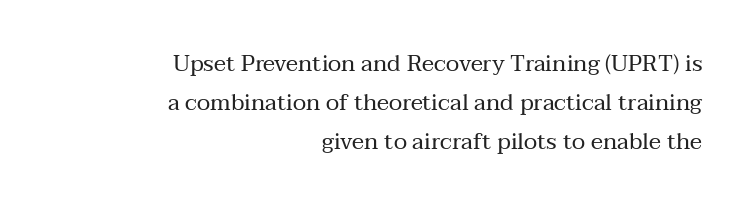
Q: Is the text bold? A: No.
Q: Is the text italic (slanted)? A: No, it is upright.
Q: Is the text underlined? A: No.
Q: How is the paragraph aligned? A: Right-aligned.
Q: Is the spacing between letters normal or unusually wide? A: Normal.
Q: Is the spacing between lines tight, normal or loose? A: Normal.
